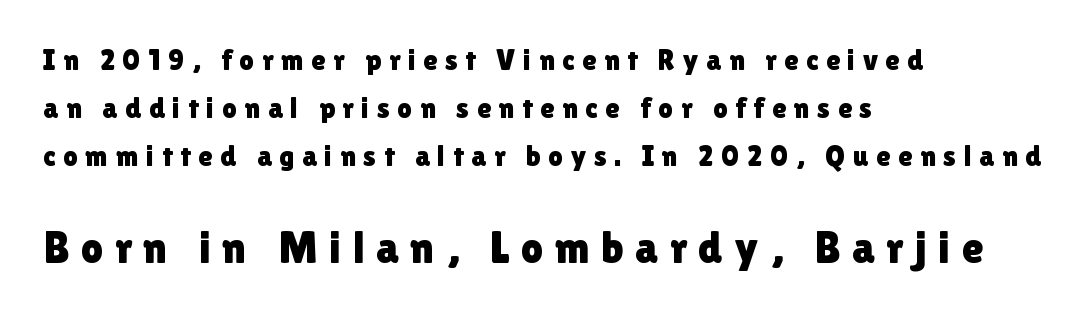
Q: Is the text italic (slanted)? A: No, it is upright.
Q: Is the typeface a serif or a sans-serif typeface? A: Sans-serif.
Q: Is the text underlined? A: No.
Q: How is the paragraph aligned? A: Left-aligned.
Q: Is the spacing between letters normal or unusually wide? A: Unusually wide.
Q: Is the spacing between lines tight, normal or loose? A: Normal.
Q: Which block of text is set in a larger size, the first (top) or the second (bottom)? A: The second (bottom) one.
Q: Width (condensed, normal, or wide)? A: Normal.
Q: Stroke contrast? A: Low.
Q: x-height? A: Medium.
Q: Monospaced? A: No.
